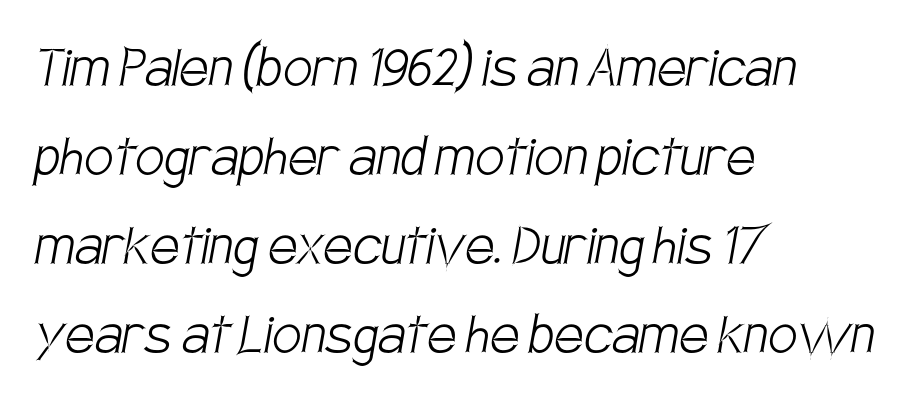
The image shows 65 px light, condensed sans-serif type; set left-aligned, normal line spacing (1.37x), normal letter spacing, not underlined; low stroke contrast and a large x-height.
